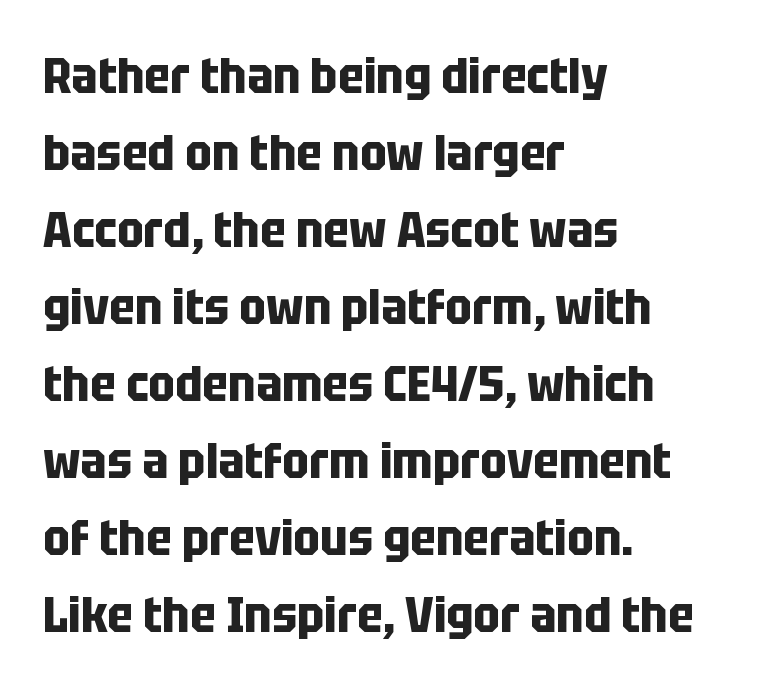
{"serif": "no", "italic": "no", "bold": "yes", "weight": "bold", "width": "condensed", "stroke_contrast": "low", "x_height": "large", "monospaced": "no", "underline": "no", "align": "left", "line_spacing": "normal", "line_spacing_ratio": 1.54, "letter_spacing": "normal", "letter_spacing_em": 0.0, "glyph_px": 50}
